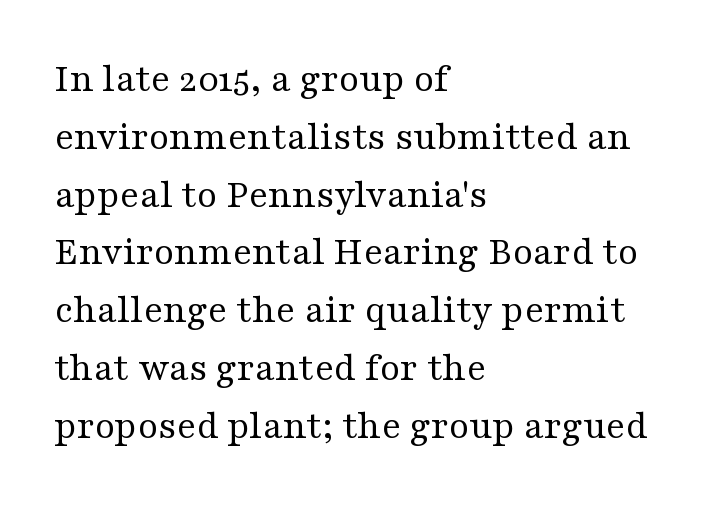
{"serif": "yes", "italic": "no", "bold": "no", "weight": "regular", "width": "wide", "stroke_contrast": "medium", "x_height": "medium", "monospaced": "no", "underline": "no", "align": "left", "line_spacing": "normal", "line_spacing_ratio": 1.41, "letter_spacing": "normal", "letter_spacing_em": 0.0, "glyph_px": 41}
